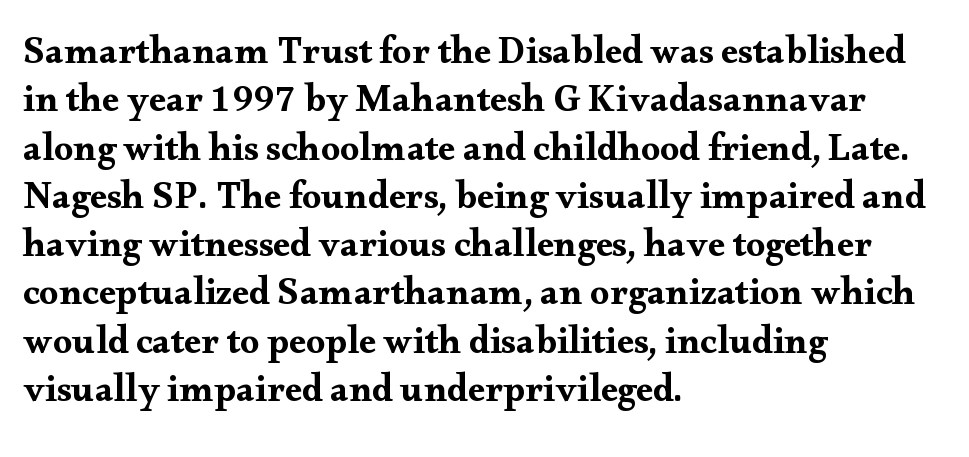
The image shows 38 px wide serif type, upright; set left-aligned, normal line spacing (1.27x), normal letter spacing, not underlined; medium stroke contrast and a small x-height.
